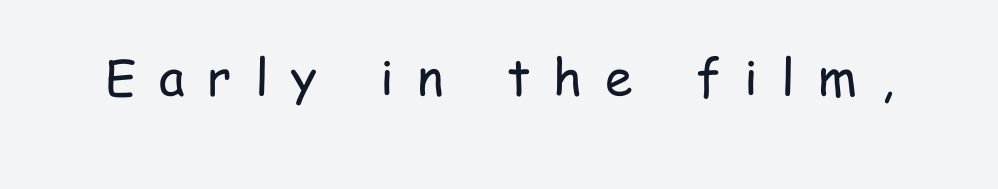
{"serif": "no", "italic": "no", "bold": "no", "weight": "regular", "width": "condensed", "stroke_contrast": "low", "x_height": "medium", "monospaced": "no", "underline": "no", "letter_spacing": "wide", "letter_spacing_em": 0.46, "glyph_px": 50}
